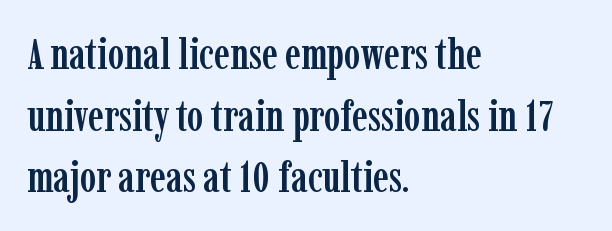
{"serif": "yes", "italic": "no", "width": "condensed", "stroke_contrast": "low", "x_height": "medium", "monospaced": "no", "underline": "no", "align": "left", "line_spacing": "normal", "line_spacing_ratio": 1.4, "letter_spacing": "normal", "letter_spacing_em": 0.0, "glyph_px": 44}
